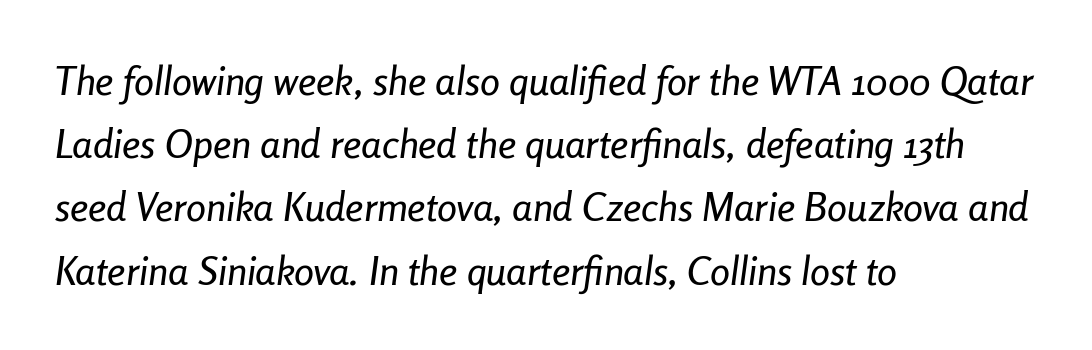
Q: Is the text italic (slanted)? A: Yes, it leans right by about 8 degrees.
Q: Is the text underlined? A: No.
Q: How is the paragraph aligned? A: Left-aligned.
Q: Is the spacing between letters normal or unusually wide? A: Normal.
Q: Is the spacing between lines tight, normal or loose? A: Normal.
Q: Width (condensed, normal, or wide)? A: Condensed.
Q: Stroke contrast? A: Low.
Q: x-height? A: Medium.
Q: Monospaced? A: No.
